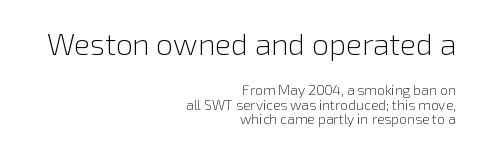
Regarding leading, the lines here are crowded together. Caption: face not bold, strokes unweighted. Type style note: lacks serifs. Underline: absent. Compared with typical body copy, the letter spacing here is the same.
